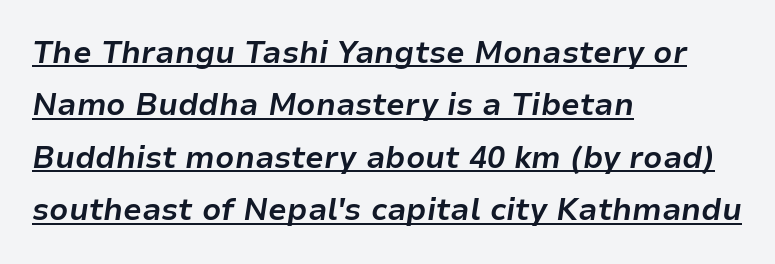
The gaps between neighbouring characters are ordinary and unremarkable. Students, this is bold: see how much ink each stroke carries. Underlining? Definitely there. A student would call this left alignment; a typographer would say flush left, rag right. Looks like regular typesetting: each glyph gets only the width it needs.
